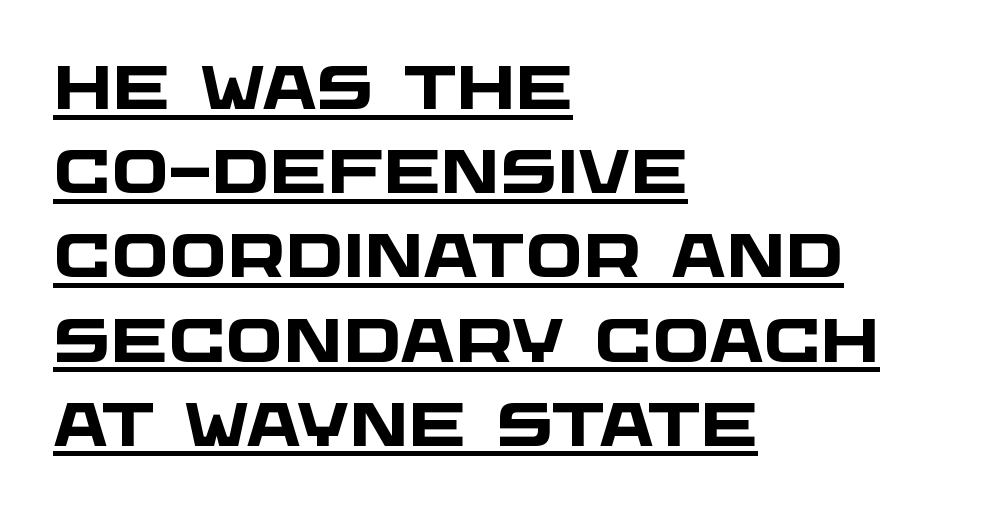
The image shows 61 px heavy, wide sans-serif type; set left-aligned, normal line spacing (1.38x), normal letter spacing, underlined; low stroke contrast and a large x-height.
